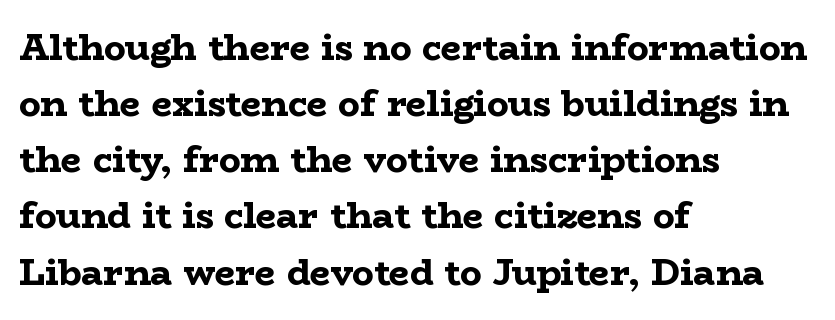
Q: Is the text bold? A: Yes.
Q: Is the text italic (slanted)? A: No, it is upright.
Q: Is the typeface a serif or a sans-serif typeface? A: Serif.
Q: Is the text underlined? A: No.
Q: How is the paragraph aligned? A: Left-aligned.
Q: Is the spacing between letters normal or unusually wide? A: Normal.
Q: Is the spacing between lines tight, normal or loose? A: Normal.
Q: Width (condensed, normal, or wide)? A: Wide.
Q: Stroke contrast? A: Low.
Q: x-height? A: Medium.
Q: Monospaced? A: No.
